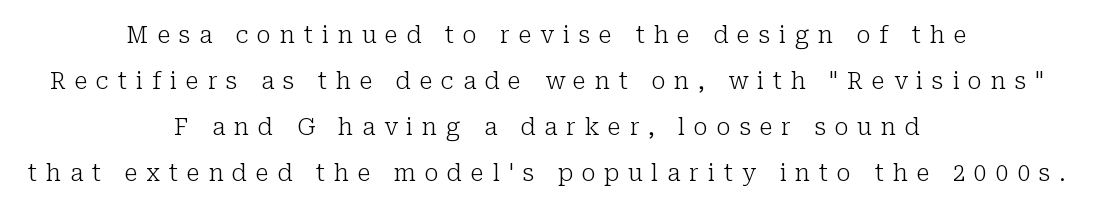
Visually the block forms a symmetrical silhouette, jagged on both flanks. In terms of letterspacing, this is a distinctly airy, spread setting. The passage shown is not underscored anywhere. Line spacing here is loose. A typesetter would mark this as roman, not italic.
